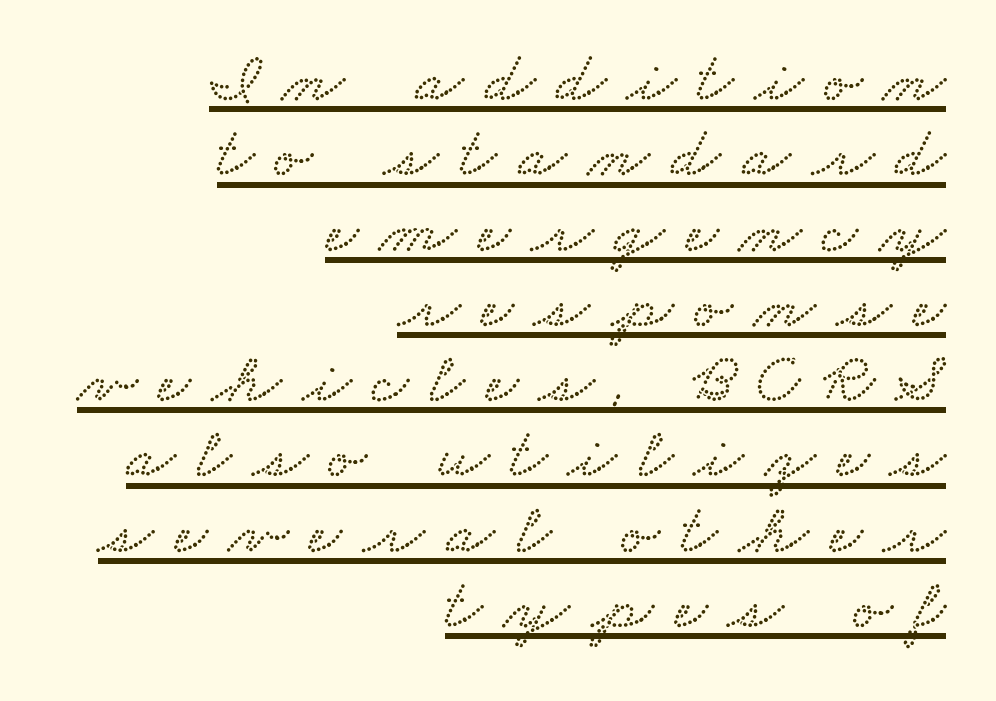
{"width": "wide", "stroke_contrast": "low", "x_height": "small", "monospaced": "no", "underline": "yes", "align": "right", "line_spacing": "tight", "line_spacing_ratio": 1.06, "letter_spacing": "wide", "letter_spacing_em": 0.3, "glyph_px": 71}
